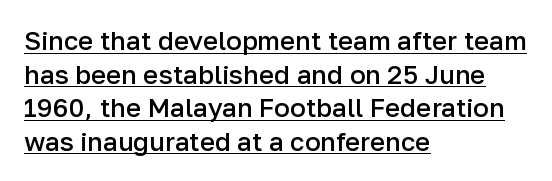
{"italic": "no", "bold": "semi", "underline": "yes", "align": "left", "line_spacing": "normal", "line_spacing_ratio": 1.29, "letter_spacing": "normal", "letter_spacing_em": 0.0, "glyph_px": 26}
